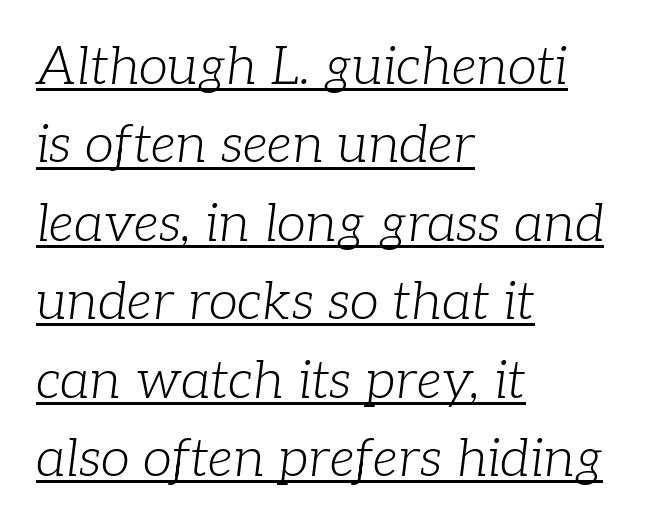
The image shows 53 px light serif type, italic (leaning right); set left-aligned, normal line spacing (1.48x), normal letter spacing, underlined; low stroke contrast and a medium x-height.
